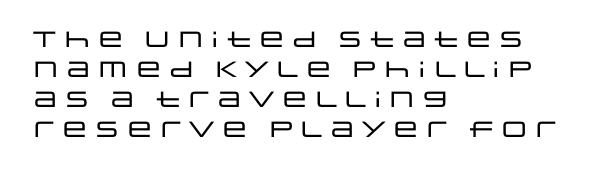
The image shows 22 px text type, upright; set left-aligned, normal line spacing (1.37x), normal letter spacing, not underlined.
